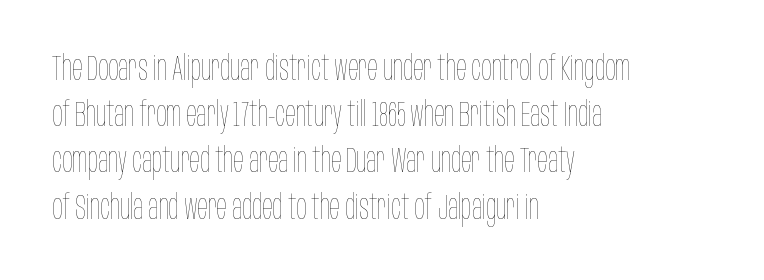
Q: Is the text bold? A: No.
Q: Is the text italic (slanted)? A: No, it is upright.
Q: Is the text underlined? A: No.
Q: How is the paragraph aligned? A: Left-aligned.
Q: Is the spacing between letters normal or unusually wide? A: Normal.
Q: Is the spacing between lines tight, normal or loose? A: Normal.
Q: Width (condensed, normal, or wide)? A: Condensed.
Q: Stroke contrast? A: Low.
Q: x-height? A: Large.
Q: Monospaced? A: No.
